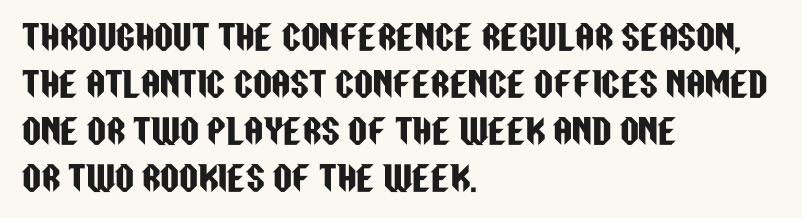
Q: Is the text italic (slanted)? A: No, it is upright.
Q: Is the typeface a serif or a sans-serif typeface? A: Sans-serif.
Q: Is the text underlined? A: No.
Q: How is the paragraph aligned? A: Left-aligned.
Q: Is the spacing between letters normal or unusually wide? A: Normal.
Q: Is the spacing between lines tight, normal or loose? A: Normal.
Q: Width (condensed, normal, or wide)? A: Condensed.
Q: Stroke contrast? A: Low.
Q: x-height? A: Large.
Q: Monospaced? A: No.
